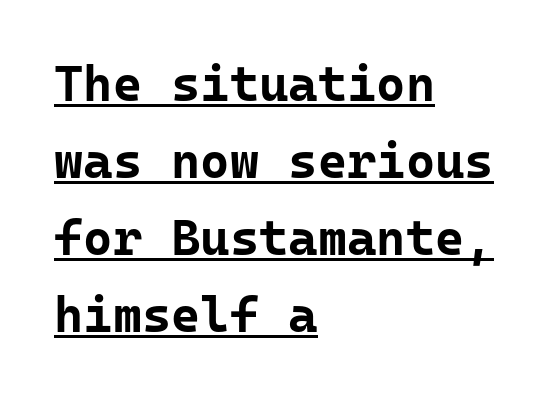
The image shows 50 px bold sans-serif type, upright; set left-aligned, normal line spacing (1.54x), normal letter spacing, underlined; low stroke contrast and a medium x-height.
